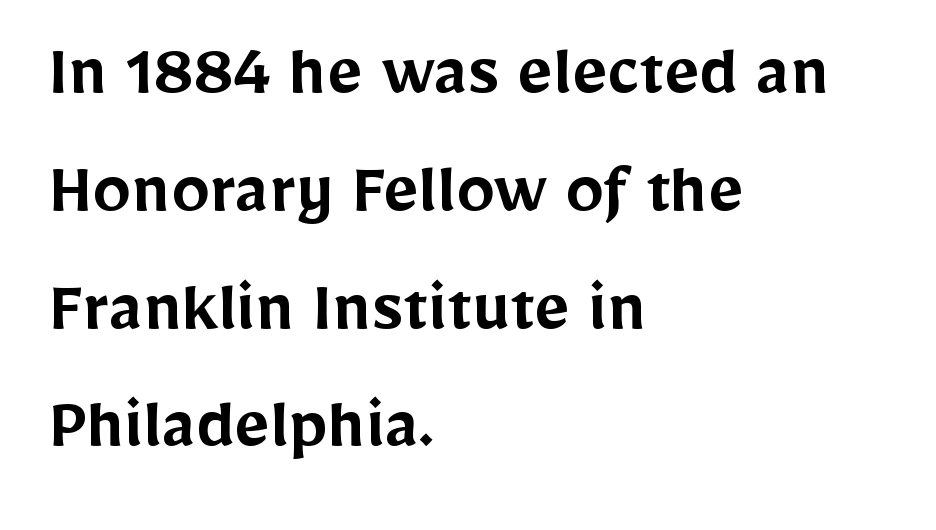
Q: Is the text bold? A: Semi-bold.
Q: Is the text italic (slanted)? A: No, it is upright.
Q: Is the typeface a serif or a sans-serif typeface? A: Sans-serif.
Q: Is the text underlined? A: No.
Q: How is the paragraph aligned? A: Left-aligned.
Q: Is the spacing between letters normal or unusually wide? A: Normal.
Q: Is the spacing between lines tight, normal or loose? A: Normal.
Q: Width (condensed, normal, or wide)? A: Normal.
Q: Stroke contrast? A: Low.
Q: x-height? A: Medium.
Q: Monospaced? A: No.
